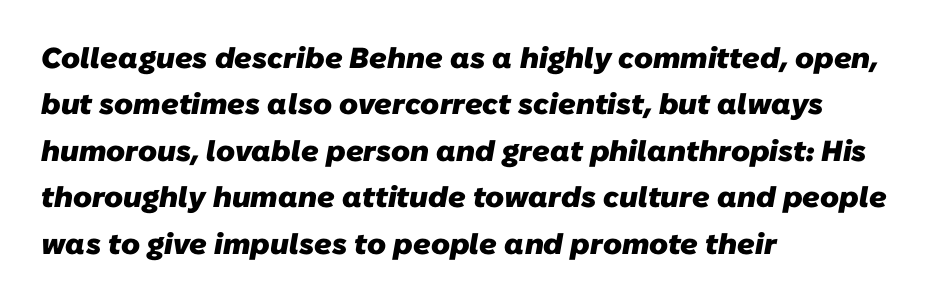
{"serif": "no", "bold": "yes", "weight": "heavy", "width": "normal", "stroke_contrast": "low", "x_height": "medium", "monospaced": "no", "underline": "no", "align": "left", "line_spacing": "normal", "line_spacing_ratio": 1.6, "letter_spacing": "normal", "letter_spacing_em": 0.0, "glyph_px": 29}
